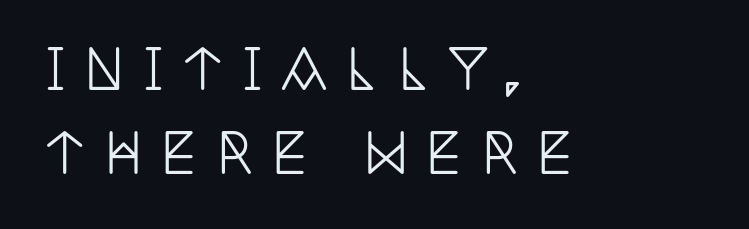
{"serif": "yes", "italic": "no", "width": "condensed", "stroke_contrast": "low", "x_height": "large", "monospaced": "no", "underline": "no", "align": "left", "line_spacing": "normal", "line_spacing_ratio": 1.59, "letter_spacing": "wide", "letter_spacing_em": 0.36, "glyph_px": 53}
